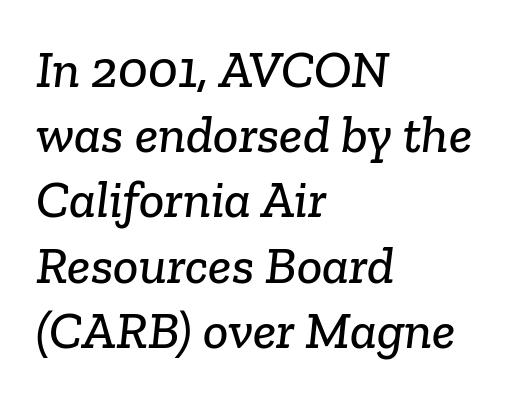
Q: Is the typeface a serif or a sans-serif typeface? A: Serif.
Q: Is the text underlined? A: No.
Q: How is the paragraph aligned? A: Left-aligned.
Q: Is the spacing between letters normal or unusually wide? A: Normal.
Q: Width (condensed, normal, or wide)? A: Normal.
Q: Stroke contrast? A: Low.
Q: x-height? A: Medium.
Q: Monospaced? A: No.
